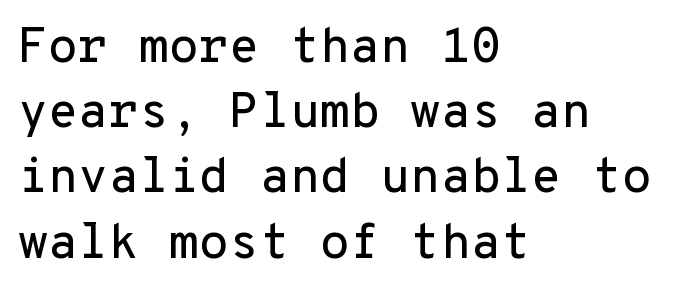
This rendering uses left alignment, leaving the right contour irregular. Decoration check: the copy has no underline. Each word holds together tightly as a unit, with standard inter-letter gaps. Compared with typical paragraphs, the rows here are spaced about the same.
